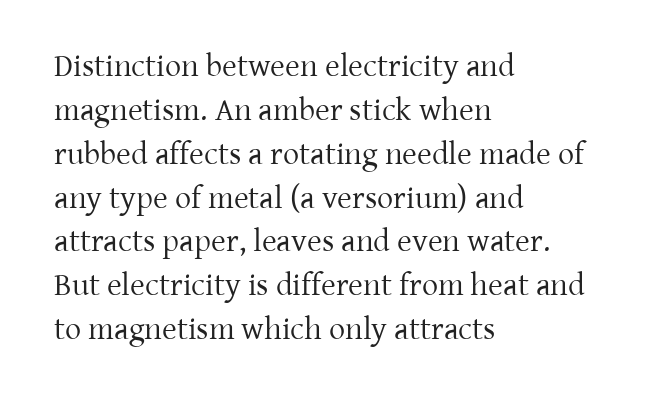
{"serif": "yes", "italic": "no", "bold": "no", "weight": "regular", "width": "normal", "stroke_contrast": "low", "x_height": "medium", "monospaced": "no", "underline": "no", "align": "left", "line_spacing": "normal", "line_spacing_ratio": 1.37, "letter_spacing": "normal", "letter_spacing_em": 0.0, "glyph_px": 32}
